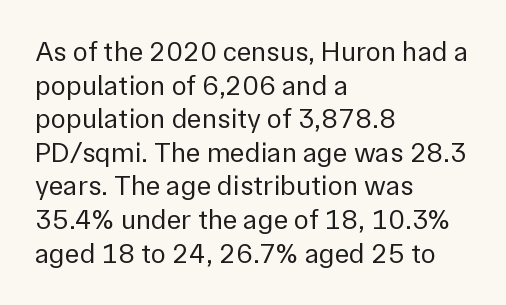
Honestly, the letter spacing is just normal — you wouldn't notice it. Here the designer chose a conventional face with non-uniform glyph widths. These lines are composed in type without serifs. Weight class: somewhere from thin through regular. Visually the block forms a straight wall on the left and a jagged coastline on the right. Vertical strokes here are truly vertical.
